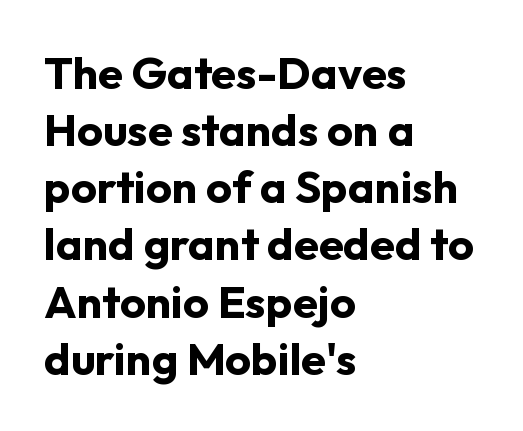
Q: Is the text bold? A: Yes.
Q: Is the text italic (slanted)? A: No, it is upright.
Q: Is the typeface a serif or a sans-serif typeface? A: Sans-serif.
Q: Is the text underlined? A: No.
Q: How is the paragraph aligned? A: Left-aligned.
Q: Is the spacing between letters normal or unusually wide? A: Normal.
Q: Is the spacing between lines tight, normal or loose? A: Normal.
Q: Width (condensed, normal, or wide)? A: Normal.
Q: Stroke contrast? A: Low.
Q: x-height? A: Medium.
Q: Monospaced? A: No.
